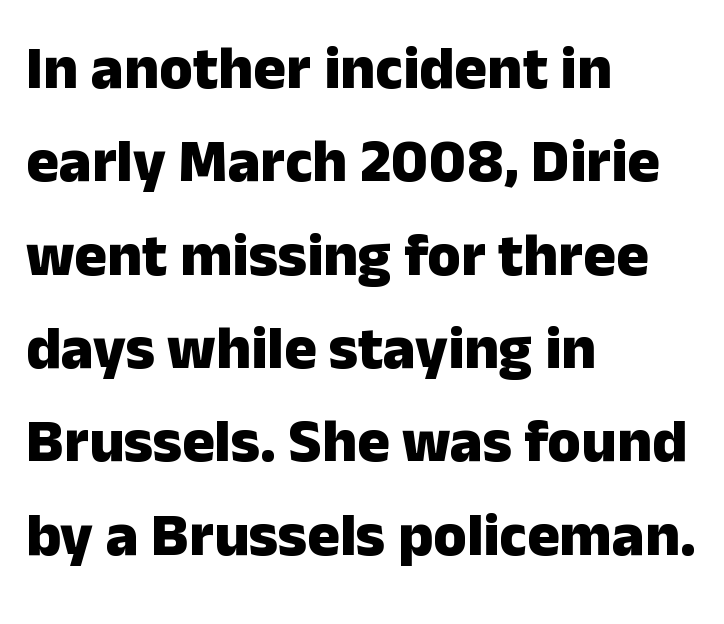
Q: Is the text bold? A: Yes.
Q: Is the text italic (slanted)? A: No, it is upright.
Q: Is the typeface a serif or a sans-serif typeface? A: Sans-serif.
Q: Is the text underlined? A: No.
Q: How is the paragraph aligned? A: Left-aligned.
Q: Is the spacing between letters normal or unusually wide? A: Normal.
Q: Is the spacing between lines tight, normal or loose? A: Normal.
Q: Width (condensed, normal, or wide)? A: Normal.
Q: Stroke contrast? A: Low.
Q: x-height? A: Medium.
Q: Monospaced? A: No.
